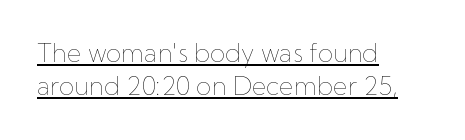
Q: Is the text bold? A: No.
Q: Is the text italic (slanted)? A: No, it is upright.
Q: Is the text underlined? A: Yes.
Q: How is the paragraph aligned? A: Left-aligned.
Q: Is the spacing between letters normal or unusually wide? A: Normal.
Q: Is the spacing between lines tight, normal or loose? A: Normal.
